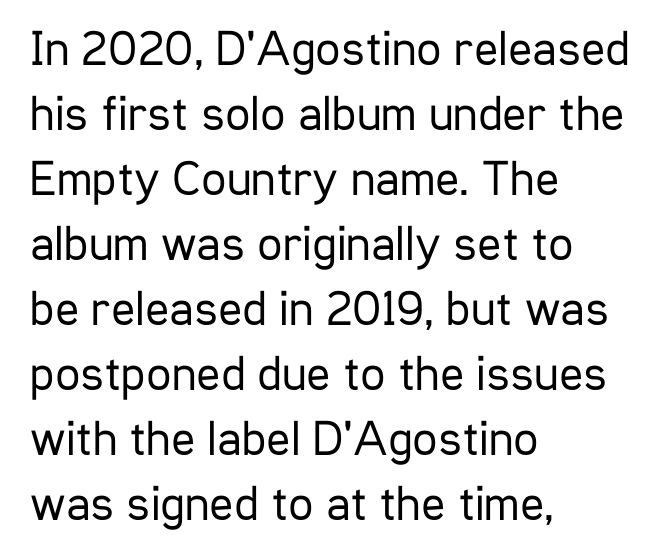
The image shows 50 px regular-weight, condensed sans-serif type, upright; set left-aligned, normal line spacing (1.3x), normal letter spacing, not underlined; low stroke contrast and a medium x-height.
